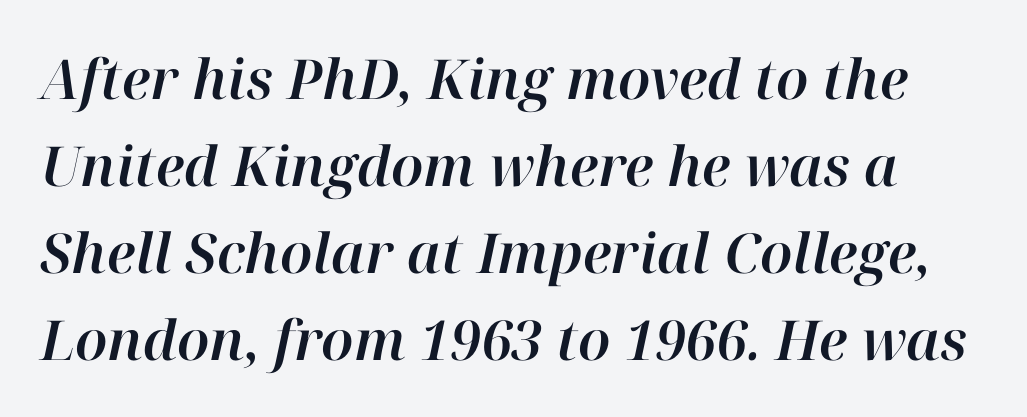
Q: Is the text italic (slanted)? A: Yes, it leans right by about 12 degrees.
Q: Is the text underlined? A: No.
Q: Is the spacing between letters normal or unusually wide? A: Normal.
Q: Is the spacing between lines tight, normal or loose? A: Normal.
Q: Width (condensed, normal, or wide)? A: Normal.
Q: Stroke contrast? A: High.
Q: x-height? A: Medium.
Q: Monospaced? A: No.
